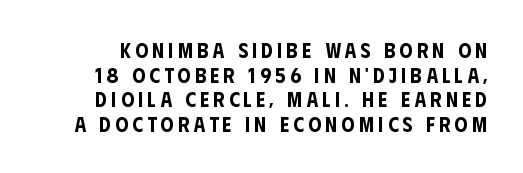
The image shows 21 px text type, upright; set line spacing 1.17x, unusually wide letter spacing (+0.2 em), not underlined.
